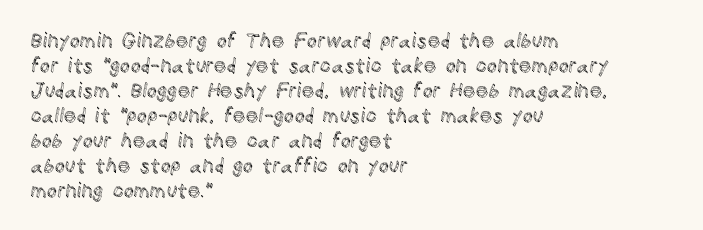
Q: Is the text italic (slanted)? A: Yes.
Q: Is the text underlined? A: No.
Q: How is the paragraph aligned? A: Left-aligned.
Q: Is the spacing between letters normal or unusually wide? A: Normal.
Q: Is the spacing between lines tight, normal or loose? A: Normal.
